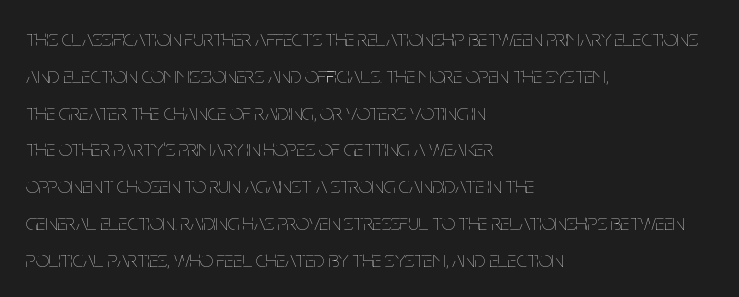
{"italic": "no", "bold": "no", "underline": "no", "align": "left", "line_spacing": "normal", "line_spacing_ratio": 1.6, "letter_spacing": "normal", "letter_spacing_em": 0.0, "glyph_px": 23}
